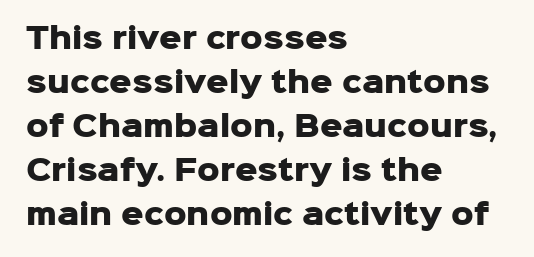
Q: Is the text bold? A: Yes.
Q: Is the text italic (slanted)? A: No, it is upright.
Q: Is the typeface a serif or a sans-serif typeface? A: Sans-serif.
Q: Is the text underlined? A: No.
Q: How is the paragraph aligned? A: Left-aligned.
Q: Is the spacing between letters normal or unusually wide? A: Normal.
Q: Is the spacing between lines tight, normal or loose? A: Normal.
Q: Width (condensed, normal, or wide)? A: Normal.
Q: Stroke contrast? A: Low.
Q: x-height? A: Medium.
Q: Monospaced? A: No.
